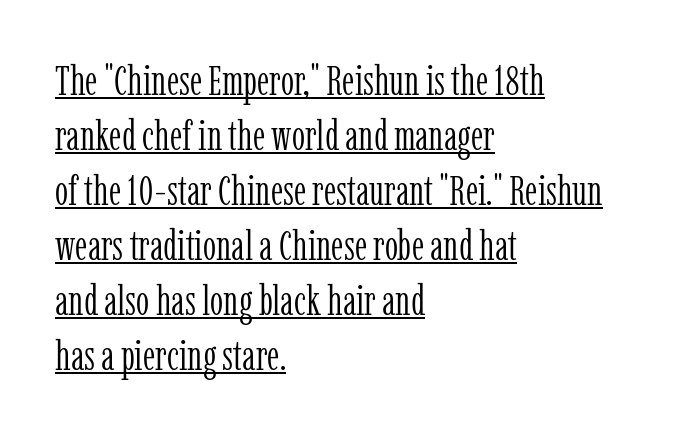
The image shows 42 px light, condensed serif type, upright; set left-aligned, normal line spacing (1.31x), normal letter spacing, underlined; low stroke contrast and a medium x-height.
